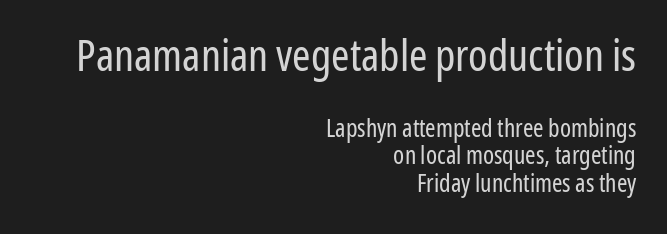
The image shows 44 px regular-weight, condensed sans-serif type, upright; set right-aligned, tight line spacing (1.09x), normal letter spacing, not underlined; the first (top) block is 1.76x larger; low stroke contrast and a medium x-height.
